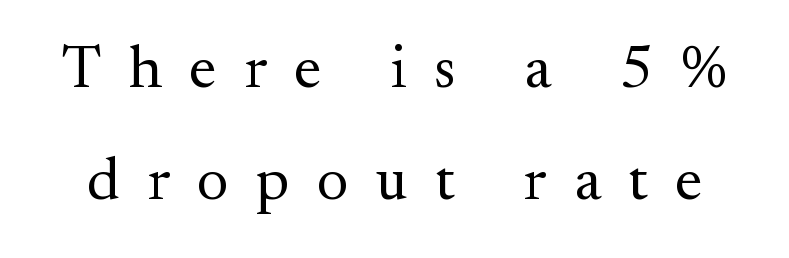
Q: Is the text bold? A: No.
Q: Is the text italic (slanted)? A: No, it is upright.
Q: Is the typeface a serif or a sans-serif typeface? A: Serif.
Q: Is the text underlined? A: No.
Q: Is the spacing between letters normal or unusually wide? A: Unusually wide.
Q: Width (condensed, normal, or wide)? A: Normal.
Q: Stroke contrast? A: Medium.
Q: x-height? A: Small.
Q: Monospaced? A: No.
